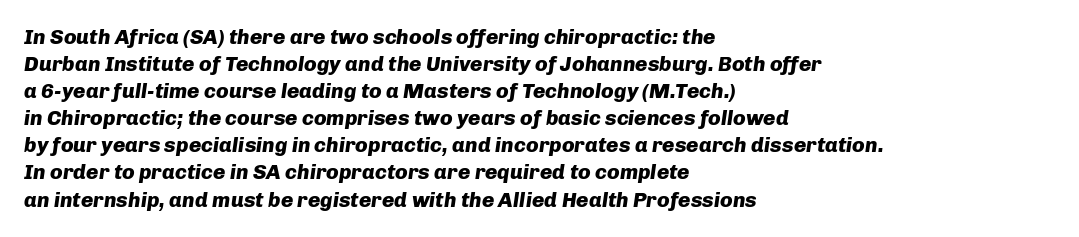
Q: Is the text bold? A: Yes.
Q: Is the text italic (slanted)? A: Yes, it leans right by about 8 degrees.
Q: Is the text underlined? A: No.
Q: How is the paragraph aligned? A: Left-aligned.
Q: Is the spacing between letters normal or unusually wide? A: Normal.
Q: Is the spacing between lines tight, normal or loose? A: Normal.
